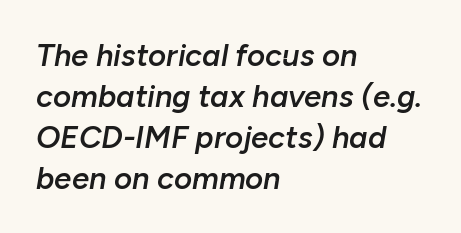
The image shows 31 px semibold type, italic (leaning right); set left-aligned, normal line spacing (1.32x), normal letter spacing, not underlined; low stroke contrast and a medium x-height.
